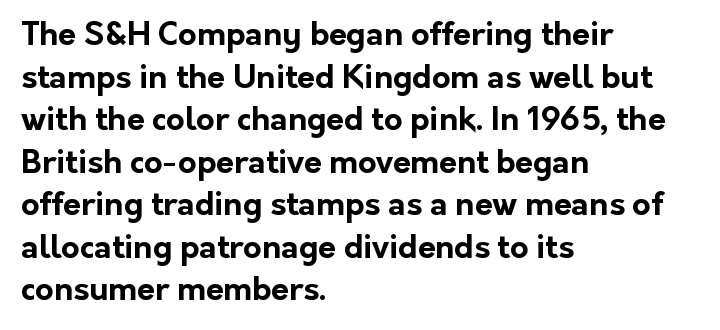
The image shows 32 px bold sans-serif type, upright; set left-aligned, normal line spacing (1.33x), normal letter spacing, not underlined; low stroke contrast and a medium x-height.
